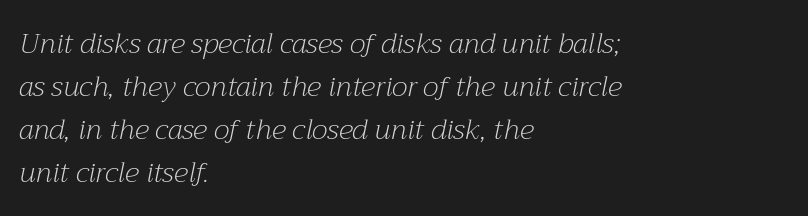
Q: Is the text bold? A: No.
Q: Is the text italic (slanted)? A: Yes, it leans right by about 12 degrees.
Q: Is the typeface a serif or a sans-serif typeface? A: Serif.
Q: Is the text underlined? A: No.
Q: How is the paragraph aligned? A: Left-aligned.
Q: Is the spacing between letters normal or unusually wide? A: Normal.
Q: Is the spacing between lines tight, normal or loose? A: Normal.
Q: Width (condensed, normal, or wide)? A: Normal.
Q: Stroke contrast? A: Medium.
Q: x-height? A: Medium.
Q: Monospaced? A: No.
